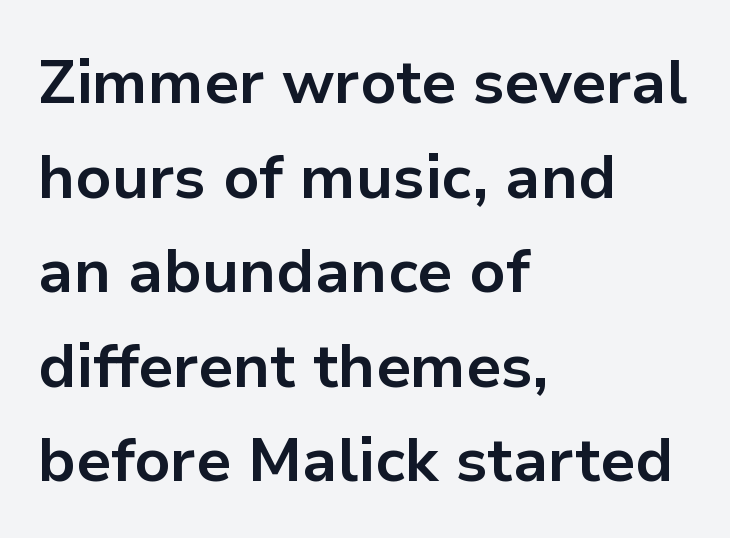
The image shows 61 px bold sans-serif type, upright; set left-aligned, normal line spacing (1.55x), normal letter spacing, not underlined; low stroke contrast and a medium x-height.
